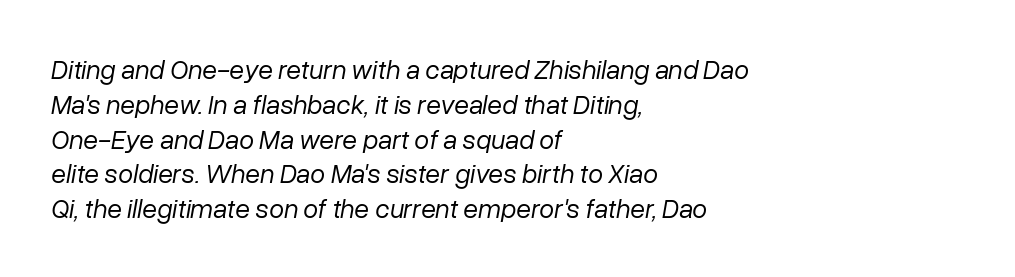
The image shows 27 px text type, italic (leaning right); set left-aligned, normal line spacing (1.29x), normal letter spacing, not underlined.
